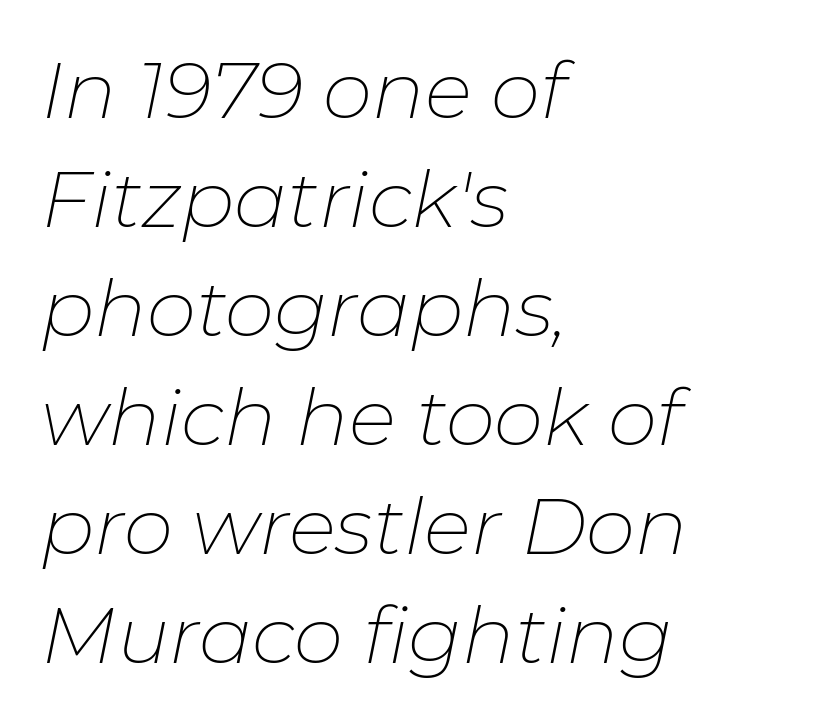
The image shows 79 px thin type, italic (leaning right); set left-aligned, normal line spacing (1.38x), normal letter spacing, not underlined; low stroke contrast and a medium x-height.
